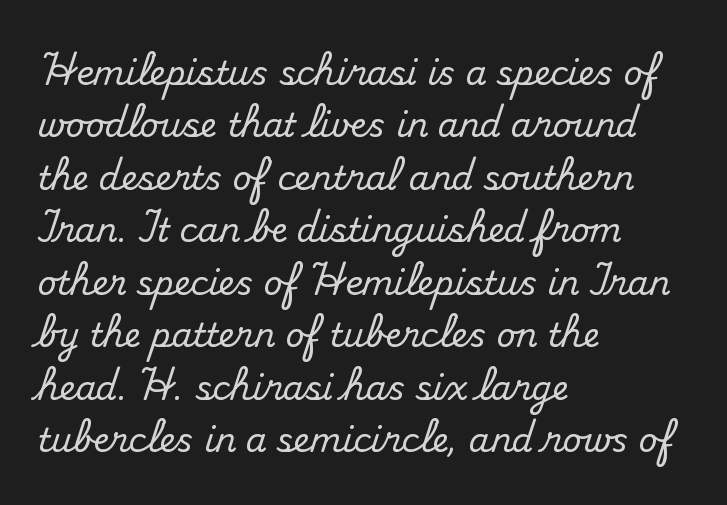
The image shows 33 px serif type; set left-aligned, normal line spacing (1.59x), normal letter spacing, not underlined; medium stroke contrast and a small x-height.
